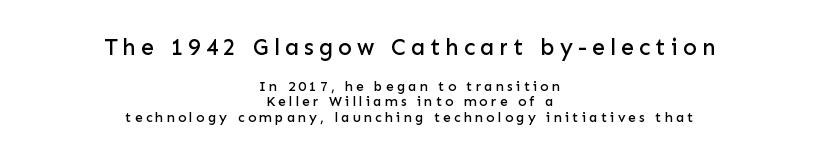
Leading is clearly below the norm, producing a dense column. If you squint, the top block still reads clearly — it's the larger of the two. The foot of each line stays bare and open. Teacher's note: observe the equal gaps on both sides — that is centered alignment. The specimen reads as upright at a glance.
